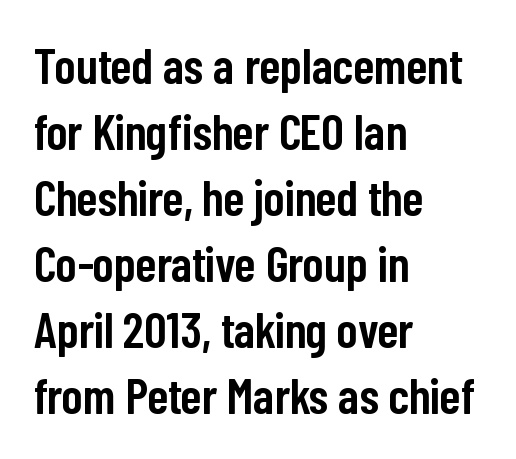
The image shows 50 px semibold, condensed sans-serif type, upright; set left-aligned, normal line spacing (1.32x), normal letter spacing, not underlined; low stroke contrast and a medium x-height.
